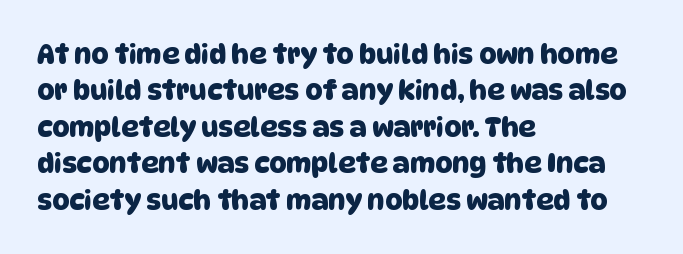
Q: Is the text underlined? A: No.
Q: How is the paragraph aligned? A: Left-aligned.
Q: Is the spacing between letters normal or unusually wide? A: Normal.
Q: Is the spacing between lines tight, normal or loose? A: Normal.
